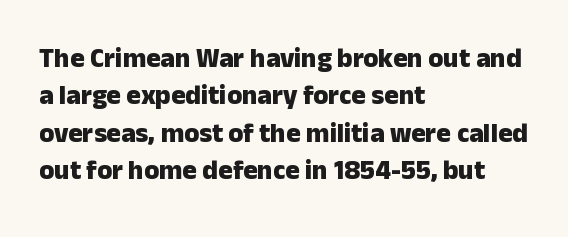
The image shows 27 px bold type, upright; set left-aligned, normal line spacing (1.38x), normal letter spacing, not underlined.
